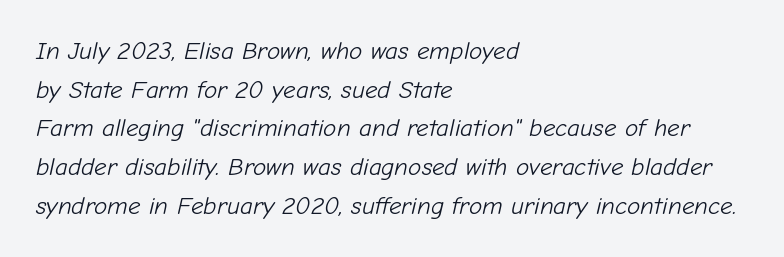
Q: Is the text bold? A: No.
Q: Is the text italic (slanted)? A: Yes, it leans right by about 12 degrees.
Q: Is the text underlined? A: No.
Q: How is the paragraph aligned? A: Left-aligned.
Q: Is the spacing between letters normal or unusually wide? A: Normal.
Q: Is the spacing between lines tight, normal or loose? A: Normal.
